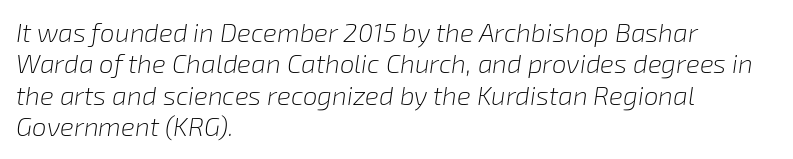
Observe the ordinary spacing: letters are neighbours, not strangers. Slant detected: the letters are inclined. If you drew a ruler down the left edge, every line would touch it. The font sits on the lighter half of the weight spectrum, regular included.
